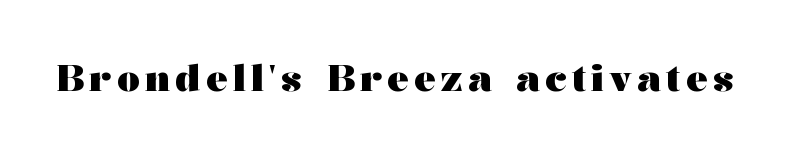
{"serif": "yes", "italic": "no", "bold": "yes", "weight": "heavy", "width": "wide", "stroke_contrast": "medium", "x_height": "medium", "monospaced": "no", "underline": "no", "glyph_px": 36}
